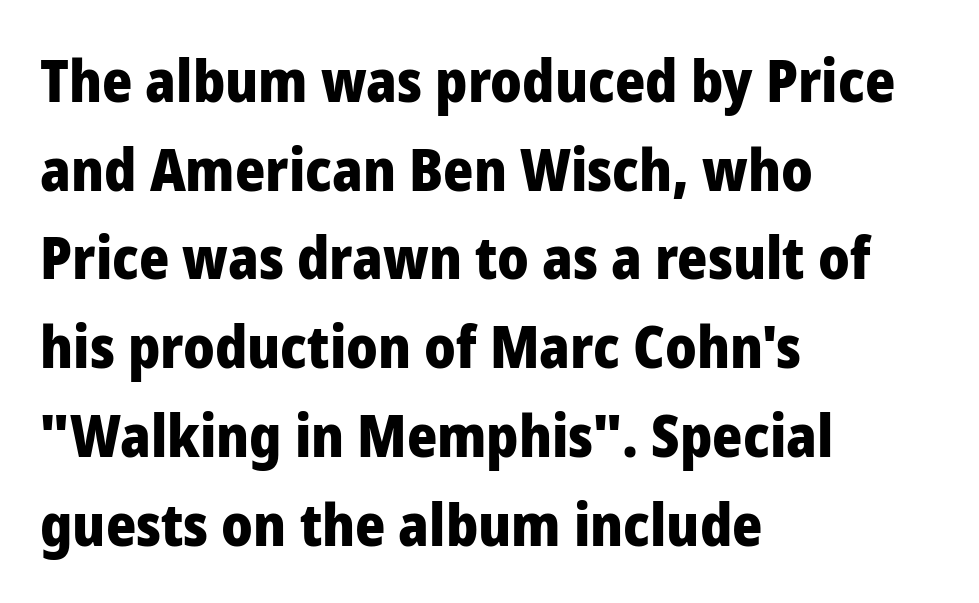
The passage shown is not underscored anywhere. Typeset ragged right — the left edge is the straight one. This sample has the flowing, uneven cadence of proportional lettering. Glyph-to-glyph distance matches everyday printed text.
